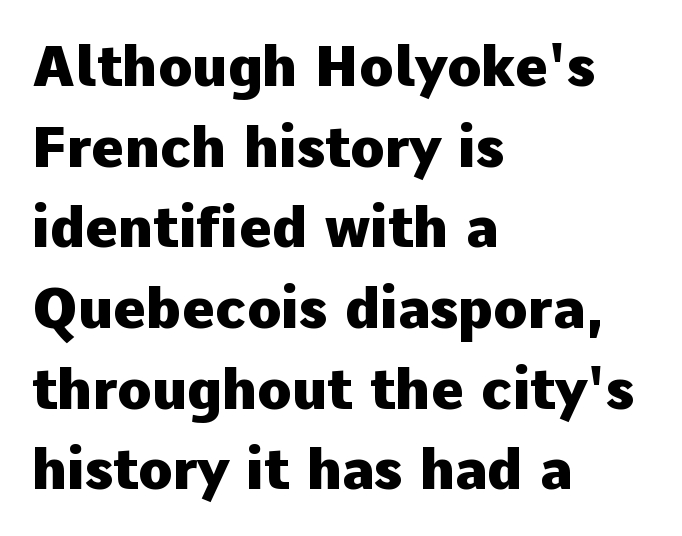
{"serif": "no", "italic": "no", "bold": "yes", "weight": "heavy", "width": "normal", "stroke_contrast": "low", "x_height": "medium", "monospaced": "no", "underline": "no", "align": "left", "line_spacing": "normal", "line_spacing_ratio": 1.44, "letter_spacing": "normal", "letter_spacing_em": 0.0, "glyph_px": 56}
